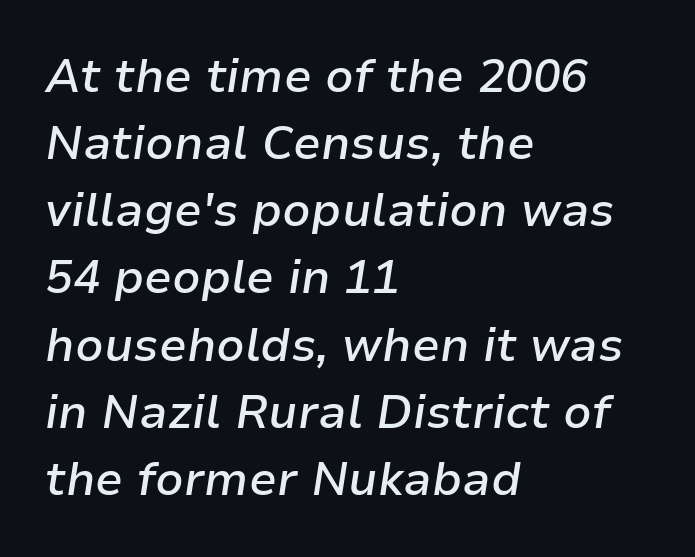
Q: Is the text bold? A: Semi-bold.
Q: Is the text italic (slanted)? A: Yes, it leans right by about 9 degrees.
Q: Is the text underlined? A: No.
Q: How is the paragraph aligned? A: Left-aligned.
Q: Is the spacing between letters normal or unusually wide? A: Normal.
Q: Is the spacing between lines tight, normal or loose? A: Normal.
Q: Width (condensed, normal, or wide)? A: Normal.
Q: Stroke contrast? A: Low.
Q: x-height? A: Medium.
Q: Monospaced? A: No.
